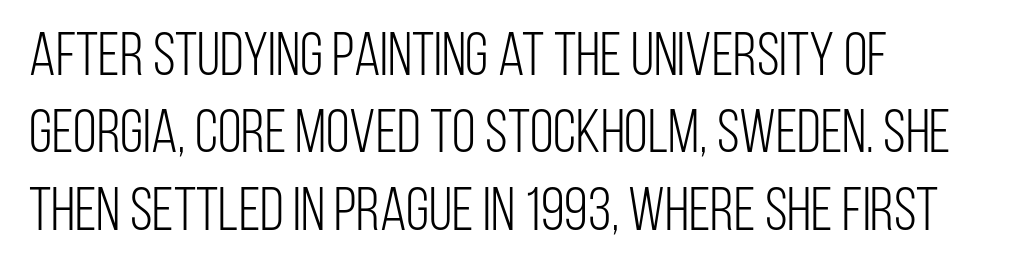
The image shows 61 px light, condensed sans-serif type, upright; set left-aligned, normal line spacing (1.27x), normal letter spacing, not underlined; low stroke contrast and a large x-height.
